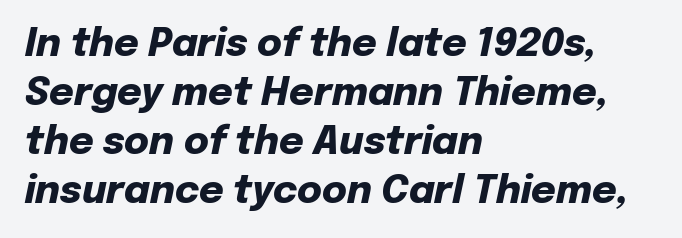
The image shows 38 px heavy type, italic (leaning right); set left-aligned, normal line spacing (1.29x), normal letter spacing, not underlined; low stroke contrast and a medium x-height.
